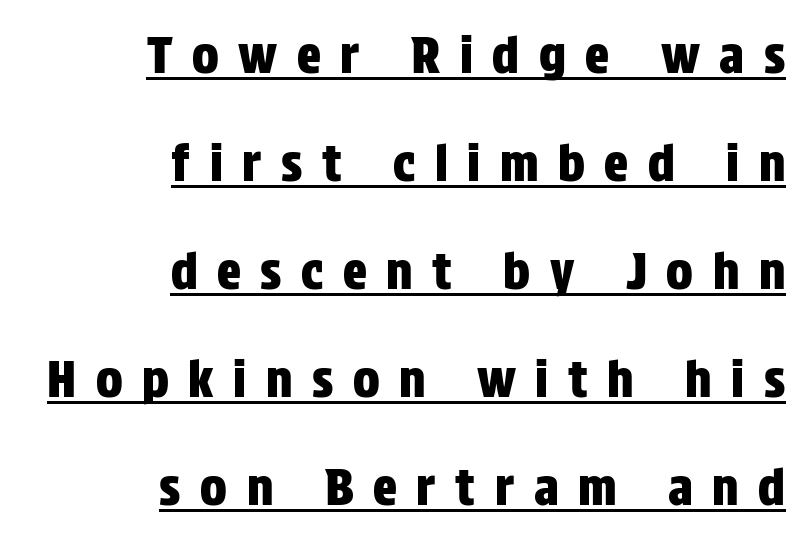
This is roman type, the default non-slanted kind. The rendered words wear a rule along their underside. These lines stack with their right ends in a neat column. Type style note: lacks serifs.
